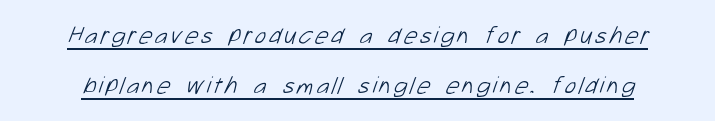
{"bold": "no", "underline": "yes", "line_spacing": "loose", "line_spacing_ratio": 2.08, "glyph_px": 24}
